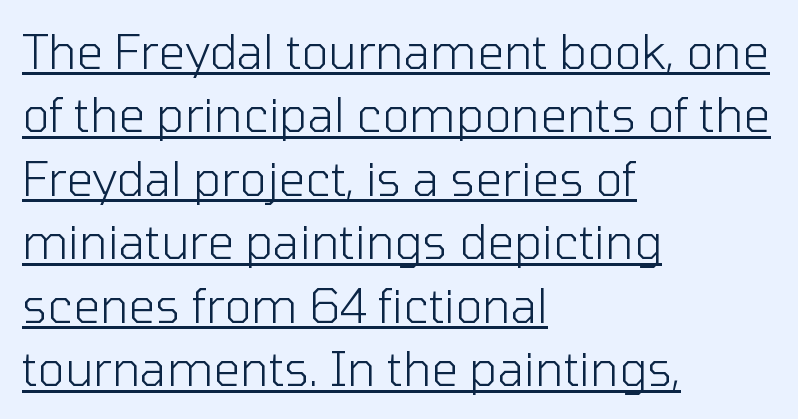
{"serif": "no", "italic": "no", "bold": "no", "weight": "light", "width": "normal", "stroke_contrast": "low", "x_height": "medium", "monospaced": "no", "underline": "yes", "align": "left", "line_spacing": "normal", "line_spacing_ratio": 1.35, "letter_spacing": "normal", "letter_spacing_em": 0.0, "glyph_px": 47}
